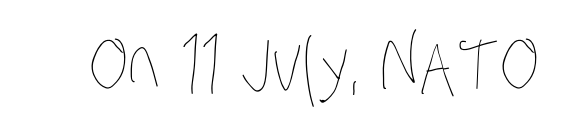
Q: Is the text bold? A: No.
Q: Is the text underlined? A: No.
Q: Is the spacing between letters normal or unusually wide? A: Normal.
Q: Width (condensed, normal, or wide)? A: Condensed.
Q: Stroke contrast? A: Low.
Q: x-height? A: Large.
Q: Monospaced? A: No.
